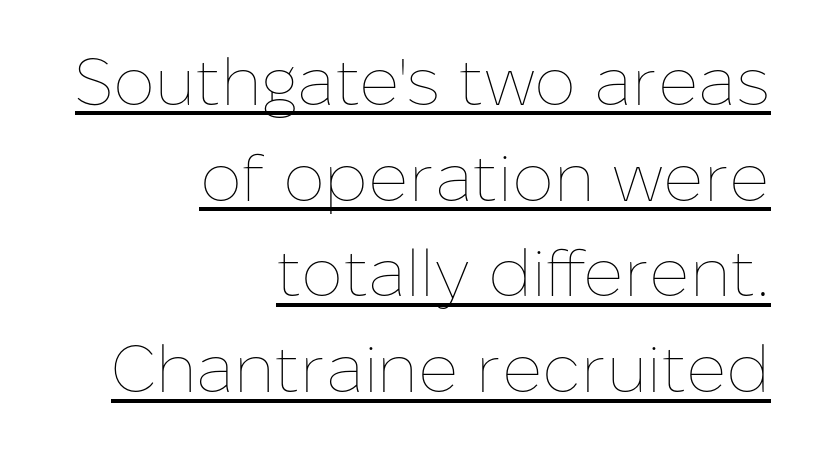
{"italic": "no", "bold": "no", "weight": "thin", "width": "normal", "stroke_contrast": "low", "x_height": "medium", "monospaced": "no", "underline": "yes", "align": "right", "line_spacing": "normal", "line_spacing_ratio": 1.45, "letter_spacing": "normal", "letter_spacing_em": 0.0, "glyph_px": 66}
